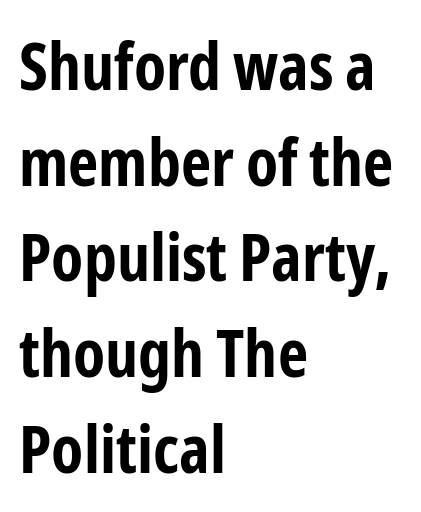
No italicization has been applied; the sample stays upright. The rendering uses natural spacing where letterforms have individual widths. Notice how descenders clear the ascenders below comfortably — that's standard leading. Underlining? Definitely not there.
